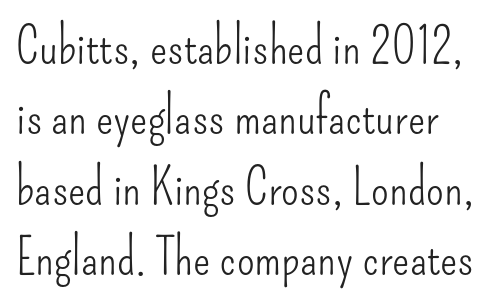
Every row of glyphs begins at an identical x-position on the left. Posture: upright roman. The string is rendered with underlining switched off. Nothing sits at the stroke ends, so this counts as sans-serif. Between one letter and the next there's only the usual sliver of space.
